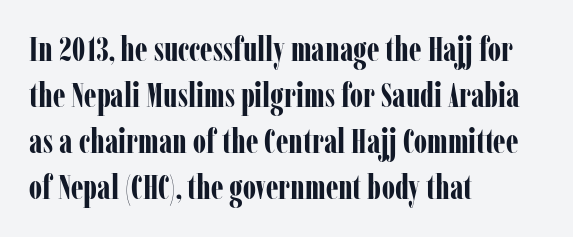
The image shows 33 px bold, condensed serif type, upright; set left-aligned, normal line spacing (1.39x), normal letter spacing, not underlined; low stroke contrast and a medium x-height.
